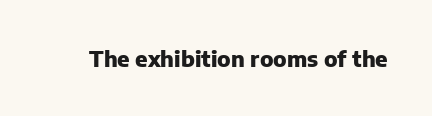
The image shows 22 px bold type, upright; set normal letter spacing, not underlined.
